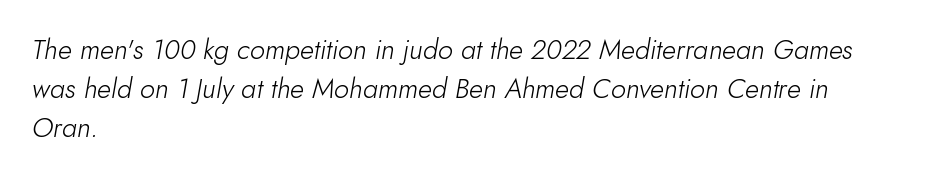
Q: Is the text bold? A: No.
Q: Is the text italic (slanted)? A: Yes, it leans right by about 10 degrees.
Q: Is the text underlined? A: No.
Q: How is the paragraph aligned? A: Left-aligned.
Q: Is the spacing between letters normal or unusually wide? A: Normal.
Q: Is the spacing between lines tight, normal or loose? A: Normal.
